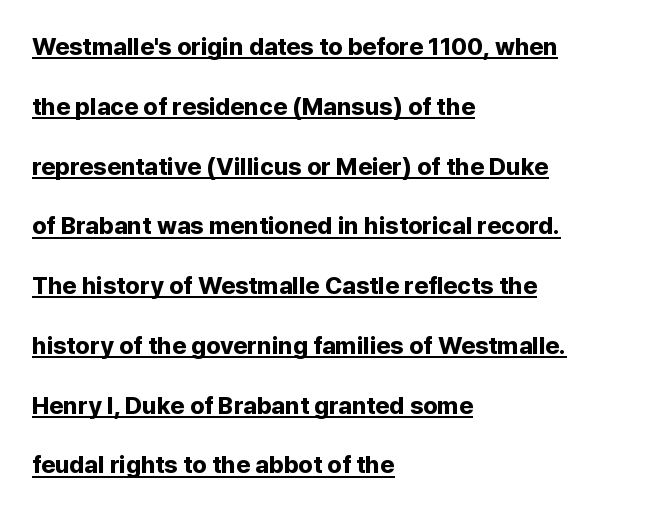
The image shows 24 px bold type, upright; set left-aligned, loose line spacing (2.49x), normal letter spacing, underlined.
